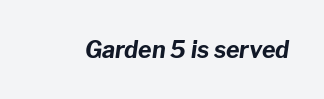
Q: Is the text bold? A: Yes.
Q: Is the text italic (slanted)? A: Yes, it leans right by about 8 degrees.
Q: Is the text underlined? A: No.
Q: Is the spacing between letters normal or unusually wide? A: Normal.
